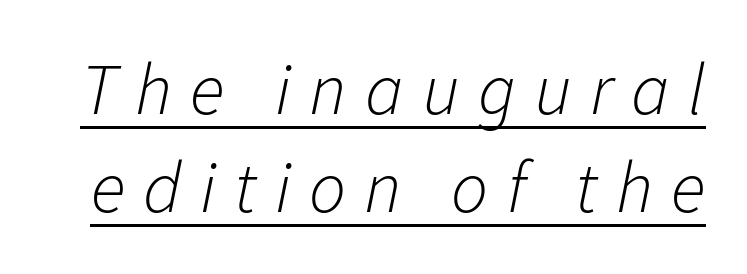
Q: Is the text bold? A: No.
Q: Is the text italic (slanted)? A: Yes, it leans right by about 11 degrees.
Q: Is the text underlined? A: Yes.
Q: Is the spacing between letters normal or unusually wide? A: Unusually wide.
Q: Is the spacing between lines tight, normal or loose? A: Normal.
Q: Width (condensed, normal, or wide)? A: Normal.
Q: Stroke contrast? A: Low.
Q: x-height? A: Medium.
Q: Monospaced? A: No.
